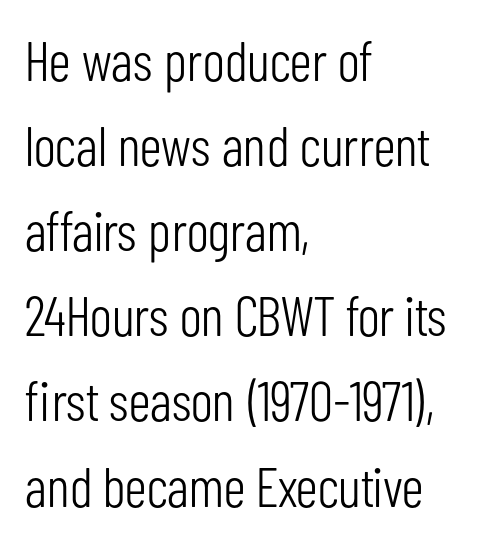
The rendering uses natural spacing where letterforms have individual widths. Only glyphs here, with clear space below each row. Horizontal alignment here is leftward, the default for most running prose. The specimen reads as upright at a glance. Observe the ordinary spacing: letters are neighbours, not strangers. No feet cap the strokes, marking this as sans-serif type.
